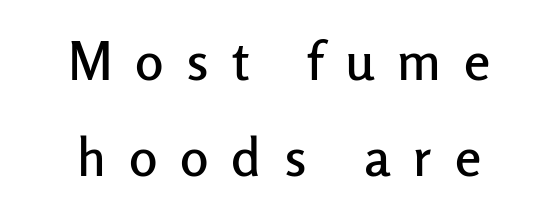
The image shows 53 px sans-serif type, upright; set centered, line spacing 1.82x, unusually wide letter spacing (+0.43 em), not underlined; low stroke contrast and a medium x-height.
